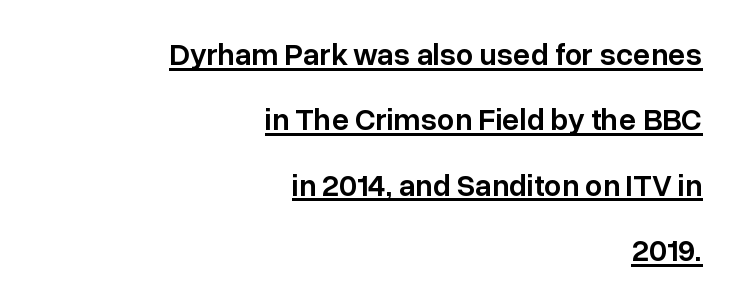
These lines are rendered in a variable-pitch font. The characters look somewhat weighty, a semibold short of true bold. No italicization has been applied; the sample stays upright. Short note: letters normally spaced. The rendering uses the underline text-decoration.
